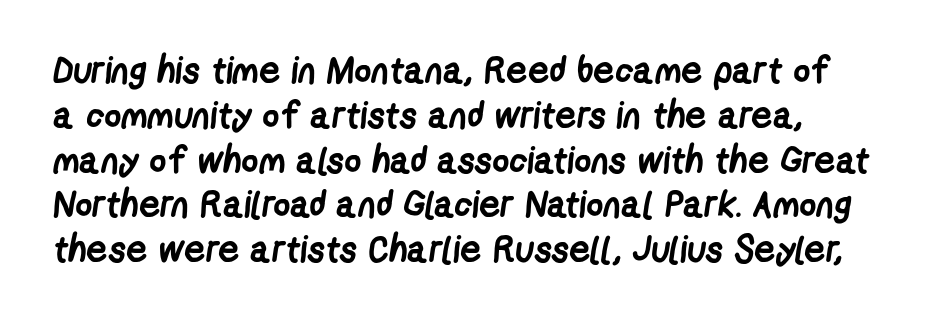
The image shows 37 px semibold, condensed sans-serif type; set line spacing 1.21x, normal letter spacing, not underlined; low stroke contrast and a medium x-height.
